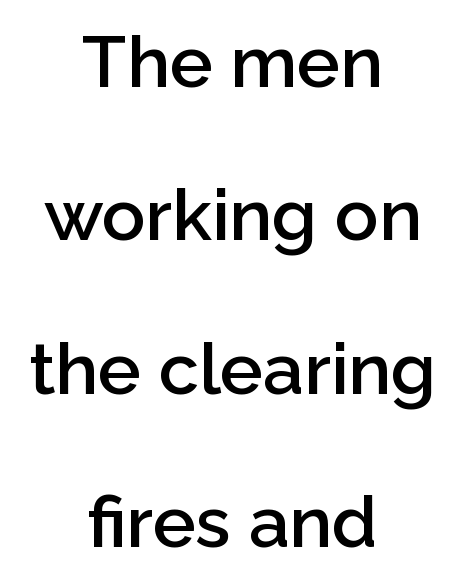
{"serif": "no", "italic": "no", "bold": "semi", "weight": "semibold", "width": "normal", "stroke_contrast": "low", "x_height": "medium", "monospaced": "no", "underline": "no", "align": "center", "line_spacing": "loose", "line_spacing_ratio": 2.13, "letter_spacing": "normal", "letter_spacing_em": 0.0, "glyph_px": 72}
